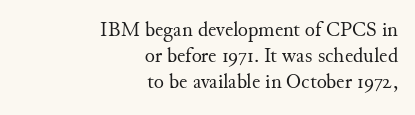
Q: Is the text bold? A: No.
Q: Is the text italic (slanted)? A: No, it is upright.
Q: Is the text underlined? A: No.
Q: How is the paragraph aligned? A: Right-aligned.
Q: Is the spacing between letters normal or unusually wide? A: Normal.
